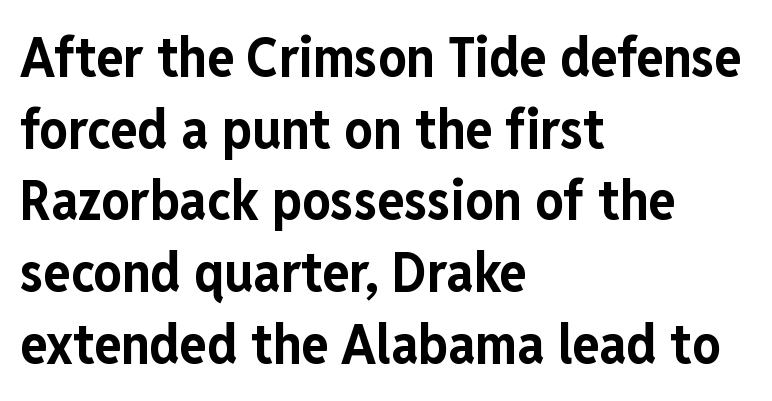
The image shows 56 px bold, condensed sans-serif type, upright; set left-aligned, normal line spacing (1.28x), normal letter spacing, not underlined; low stroke contrast and a medium x-height.
